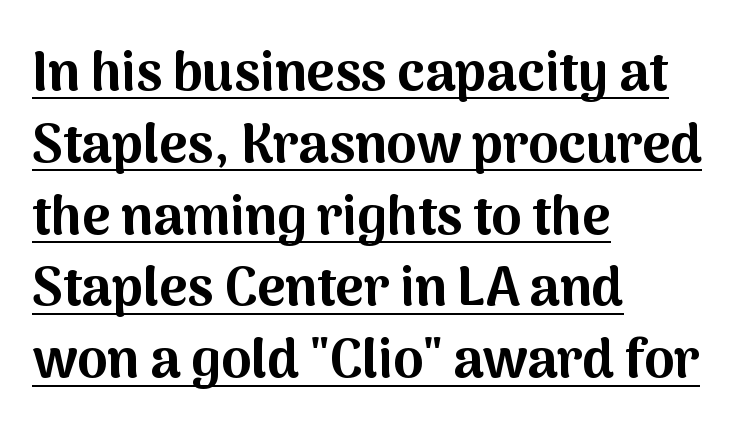
This sample uses an upright cut, with every glyph sitting square on the baseline. The face used here is proportionally spaced, like ordinary book or web type. The text block is weighted toward the left margin, trailing off unevenly rightward. The string is rendered with underlining switched on.
